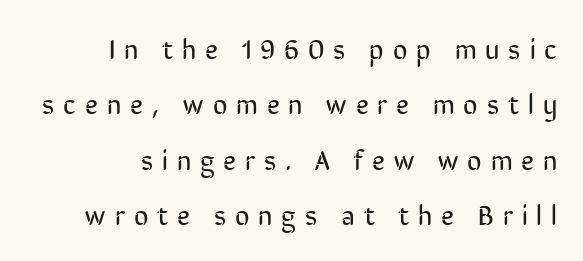
{"serif": "no", "italic": "no", "bold": "no", "weight": "regular", "width": "condensed", "stroke_contrast": "low", "x_height": "medium", "monospaced": "no", "underline": "no", "align": "right", "line_spacing": "loose", "line_spacing_ratio": 1.98, "letter_spacing": "wide", "letter_spacing_em": 0.32, "glyph_px": 28}
